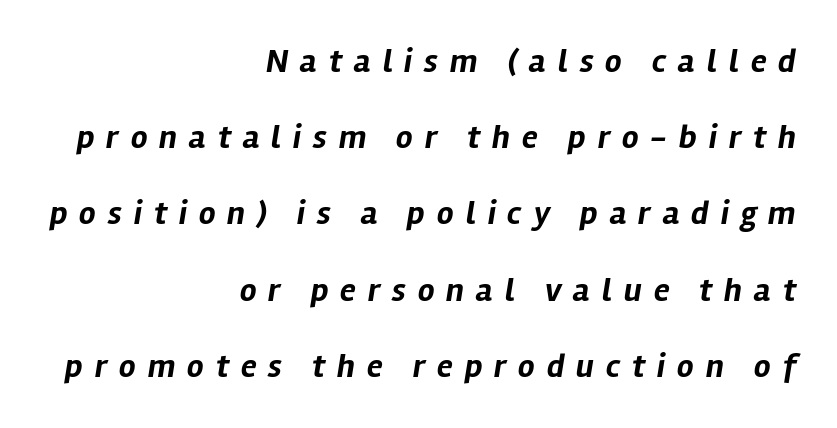
{"italic": "yes", "lean": "right", "slant_degrees": 12, "bold": "yes", "weight": "bold", "width": "normal", "stroke_contrast": "low", "x_height": "medium", "monospaced": "no", "underline": "no", "align": "right", "line_spacing": "loose", "line_spacing_ratio": 2.31, "letter_spacing": "wide", "letter_spacing_em": 0.36, "glyph_px": 33}
